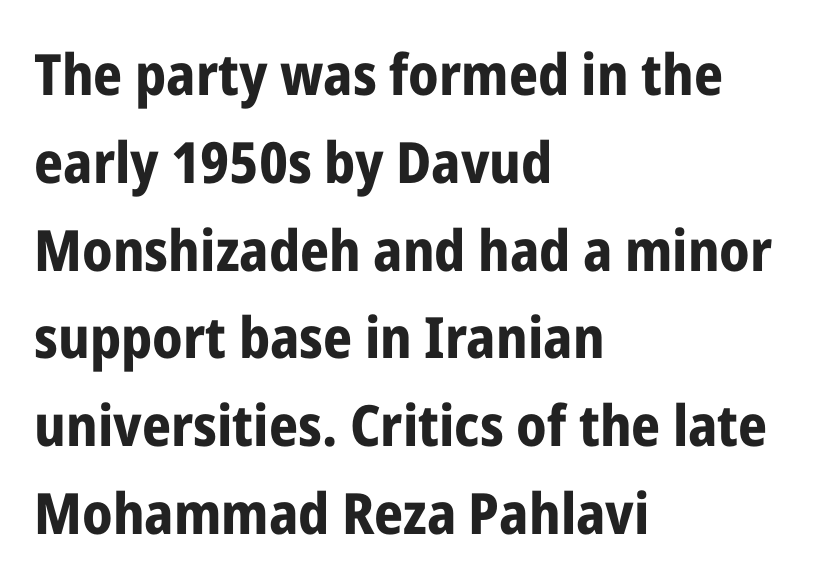
{"serif": "no", "italic": "no", "bold": "yes", "weight": "bold", "width": "condensed", "stroke_contrast": "low", "x_height": "medium", "monospaced": "no", "underline": "no", "align": "left", "line_spacing": "normal", "line_spacing_ratio": 1.54, "letter_spacing": "normal", "letter_spacing_em": 0.0, "glyph_px": 57}
